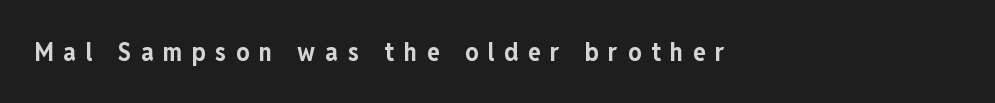
Q: Is the text bold? A: Yes.
Q: Is the text italic (slanted)? A: No, it is upright.
Q: Is the text underlined? A: No.
Q: How is the paragraph aligned? A: Left-aligned.
Q: Is the spacing between letters normal or unusually wide? A: Unusually wide.
